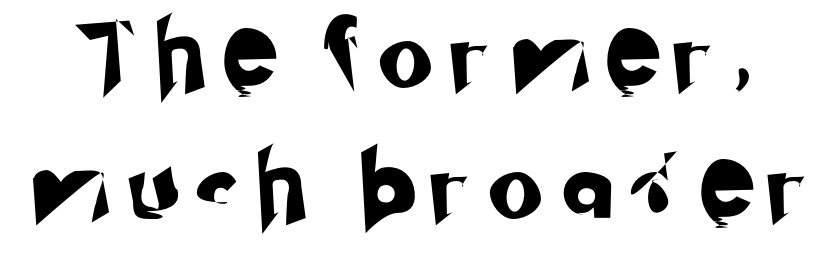
Q: Is the typeface a serif or a sans-serif typeface? A: Sans-serif.
Q: Is the text underlined? A: No.
Q: Is the spacing between letters normal or unusually wide? A: Unusually wide.
Q: Is the spacing between lines tight, normal or loose? A: Loose.
Q: Width (condensed, normal, or wide)? A: Normal.
Q: Stroke contrast? A: Low.
Q: x-height? A: Small.
Q: Monospaced? A: No.
